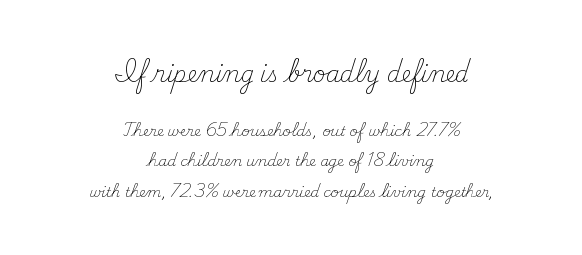
Widely set lines give the paragraph a tall, airy silhouette. Underlining? Definitely not there. In this sample the first text group is rendered at the bigger scale. Is the block centered? Yes — each line is placed symmetrically about the middle. Tracking here is standard; glyphs follow each other at the usual distance. No extra ink here — the face is not bold.
